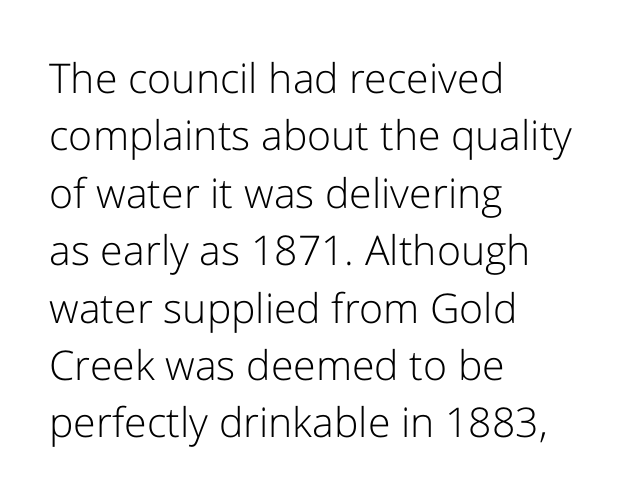
The letterforms sit at book weight or below. Inter-character spacing is left at the font's built-in metrics. This is the regular roman posture of the typeface. This is sans-serif lettering, the kind often seen on screens and signage. Descenders are the only things crossing below the line.
